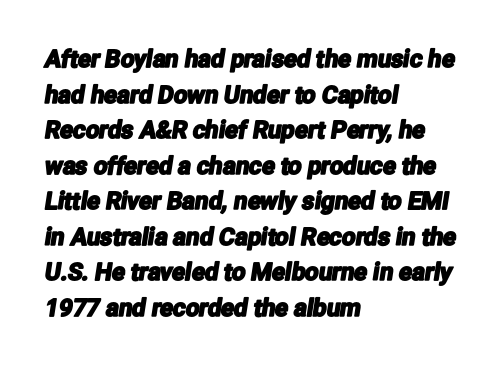
The setting favours the left margin, as ordinary paragraphs usually do. The baseline area is clear. The lines sit at an ordinary, default distance from one another. Students, note that the glyphs here touch the page at normal intervals.
